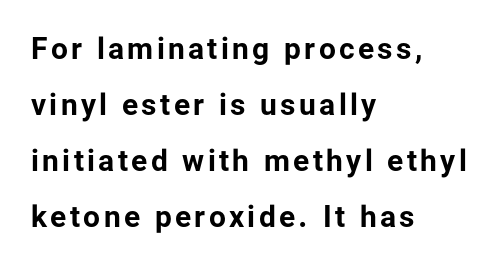
Q: Is the text bold? A: Yes.
Q: Is the text italic (slanted)? A: No, it is upright.
Q: Is the typeface a serif or a sans-serif typeface? A: Sans-serif.
Q: Is the text underlined? A: No.
Q: How is the paragraph aligned? A: Left-aligned.
Q: Width (condensed, normal, or wide)? A: Normal.
Q: Stroke contrast? A: Low.
Q: x-height? A: Medium.
Q: Monospaced? A: No.
